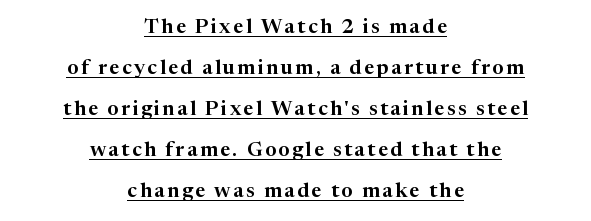
The words here are underlined. The lettering holds an erect, upright posture throughout. The rendering uses a large line-height, opening up the rows. If you folded the block vertically in half, each line would mirror itself in length.
